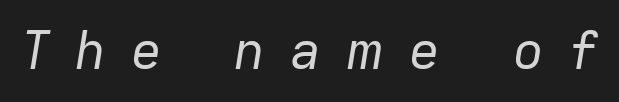
Q: Is the text bold? A: No.
Q: Is the text italic (slanted)? A: Yes, it leans right by about 9 degrees.
Q: Is the text underlined? A: No.
Q: Is the spacing between letters normal or unusually wide? A: Unusually wide.
Q: Width (condensed, normal, or wide)? A: Normal.
Q: Stroke contrast? A: Low.
Q: x-height? A: Medium.
Q: Monospaced? A: No.
